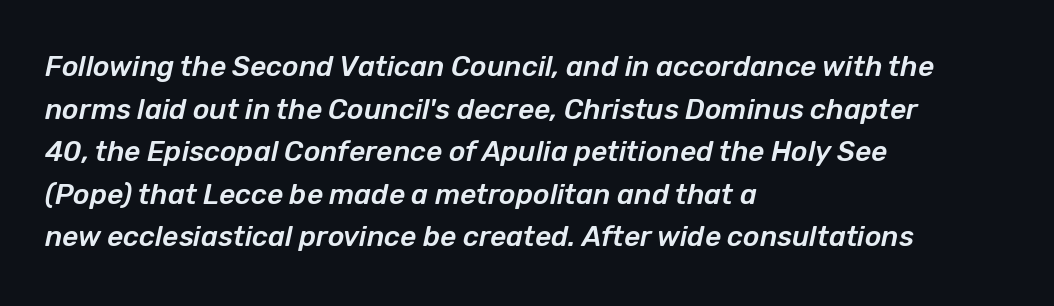
The image shows 28 px text type, italic (leaning right); set left-aligned, normal line spacing (1.52x), normal letter spacing, not underlined; low stroke contrast and a medium x-height.
